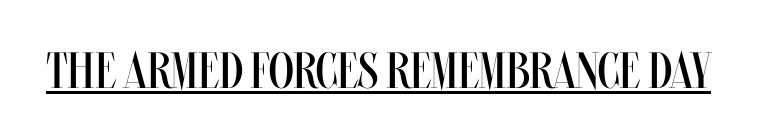
{"italic": "no", "bold": "no", "weight": "regular", "width": "condensed", "stroke_contrast": "medium", "x_height": "large", "monospaced": "no", "underline": "yes", "letter_spacing": "normal", "letter_spacing_em": 0.0, "glyph_px": 51}
